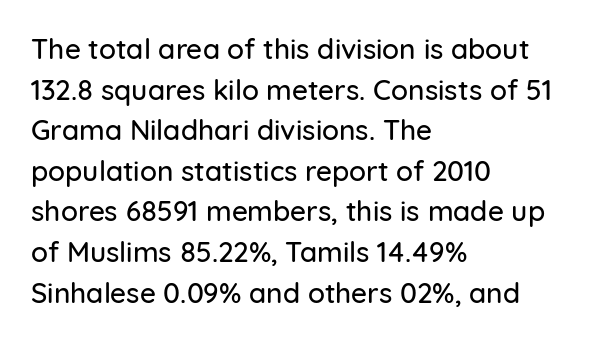
The rendering uses natural spacing where letterforms have individual widths. These lines were composed using upright roman letters. Observe the ordinary spacing: letters are neighbours, not strangers. The block of text has a typical density, with ordinary space between rows. Unlike a traditional serif, this face leaves its strokes unadorned. Honestly, there is no underline to notice here at all.
